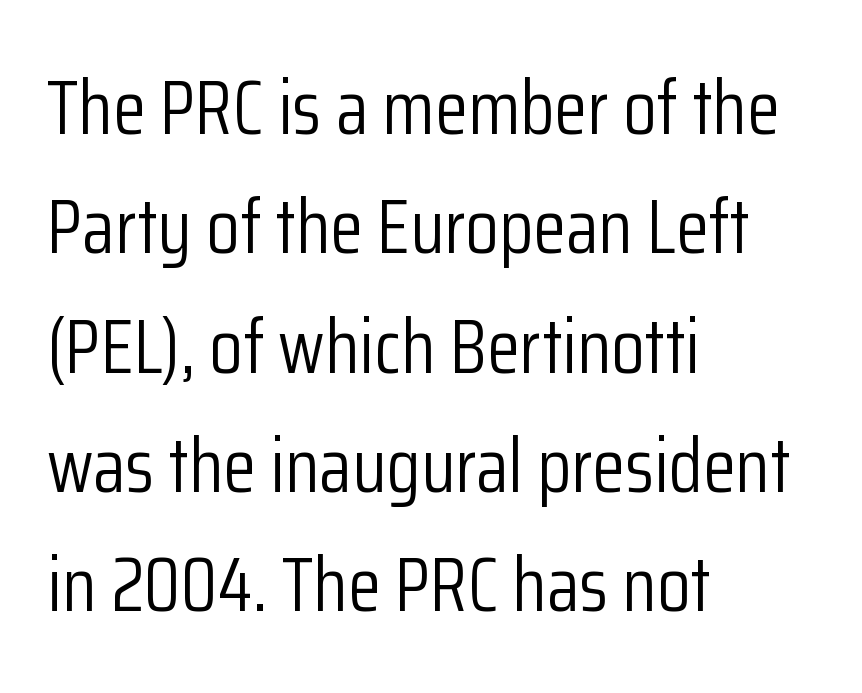
Q: Is the text bold? A: No.
Q: Is the text italic (slanted)? A: No, it is upright.
Q: Is the typeface a serif or a sans-serif typeface? A: Sans-serif.
Q: Is the text underlined? A: No.
Q: How is the paragraph aligned? A: Left-aligned.
Q: Is the spacing between letters normal or unusually wide? A: Normal.
Q: Is the spacing between lines tight, normal or loose? A: Normal.
Q: Width (condensed, normal, or wide)? A: Condensed.
Q: Stroke contrast? A: Low.
Q: x-height? A: Medium.
Q: Monospaced? A: No.
